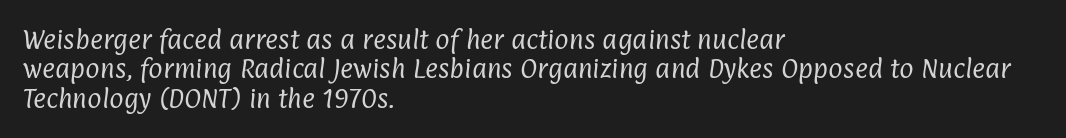
{"bold": "no", "underline": "no", "align": "left", "line_spacing": "normal", "line_spacing_ratio": 1.34, "letter_spacing": "normal", "letter_spacing_em": 0.0, "glyph_px": 22}
